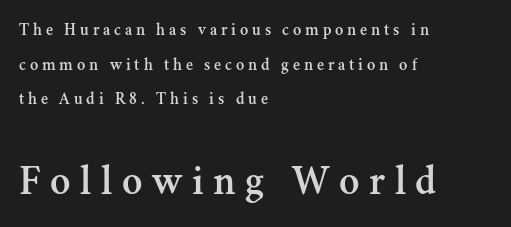
{"serif": "yes", "italic": "no", "width": "normal", "stroke_contrast": "medium", "x_height": "small", "monospaced": "no", "underline": "no", "align": "left", "line_spacing": "loose", "line_spacing_ratio": 2.03, "letter_spacing": "wide", "letter_spacing_em": 0.23, "larger_block": "second", "size_ratio": 2.47, "glyph_px": 42}
